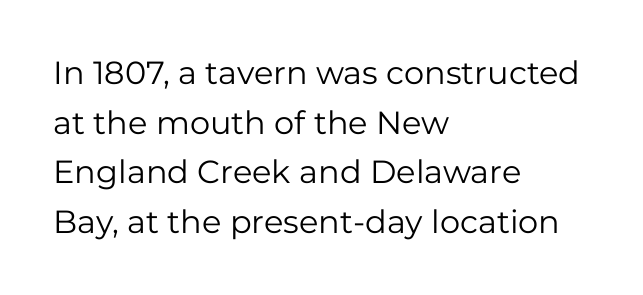
Rendered with straight, roman letterforms. The letterforms sit shoulder to shoulder at normal distance. One glance says typical: line gaps are just what's usual. Casual observation: everything's shoved over to the left. The font family rendered here belongs to the sans-serif group.
